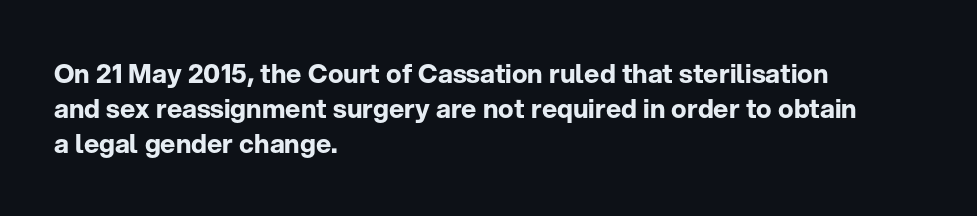
The image shows 26 px bold type, upright; set left-aligned, normal line spacing (1.34x), normal letter spacing, not underlined.
